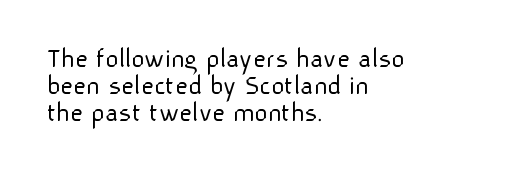
{"serif": "no", "italic": "no", "bold": "no", "weight": "light", "width": "normal", "stroke_contrast": "low", "x_height": "medium", "monospaced": "no", "underline": "no", "align": "left", "line_spacing": "tight", "line_spacing_ratio": 0.97, "letter_spacing": "normal", "letter_spacing_em": 0.0, "glyph_px": 28}
